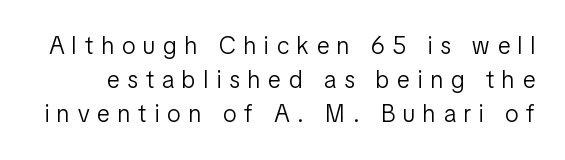
Vertical spacing — default. Descenders are the only things crossing below the line. A light-to-regular cut is what we see here. Compared with typical body copy, the letter spacing here is much looser. The type sits square on the baseline with zero lean.
